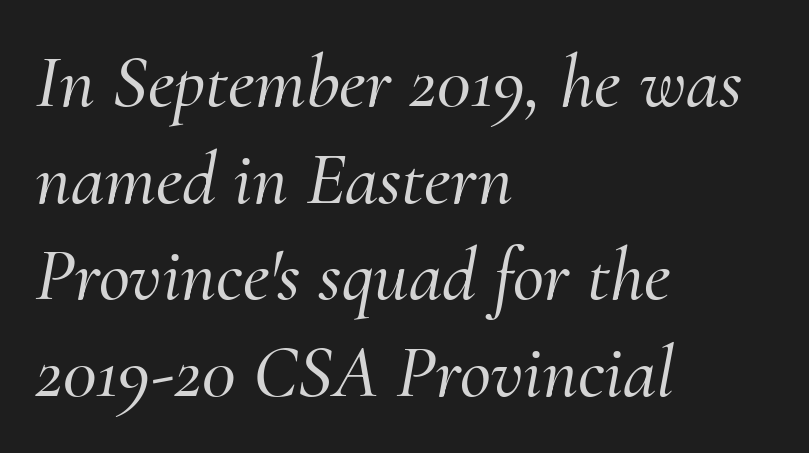
The image shows 76 px serif type, italic (leaning right); set left-aligned, normal line spacing (1.27x), normal letter spacing, not underlined; medium stroke contrast and a small x-height.
